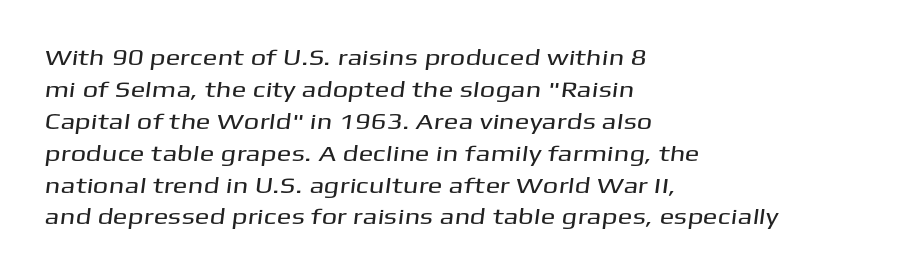
Q: Is the text underlined? A: No.
Q: How is the paragraph aligned? A: Left-aligned.
Q: Is the spacing between letters normal or unusually wide? A: Normal.
Q: Is the spacing between lines tight, normal or loose? A: Normal.
